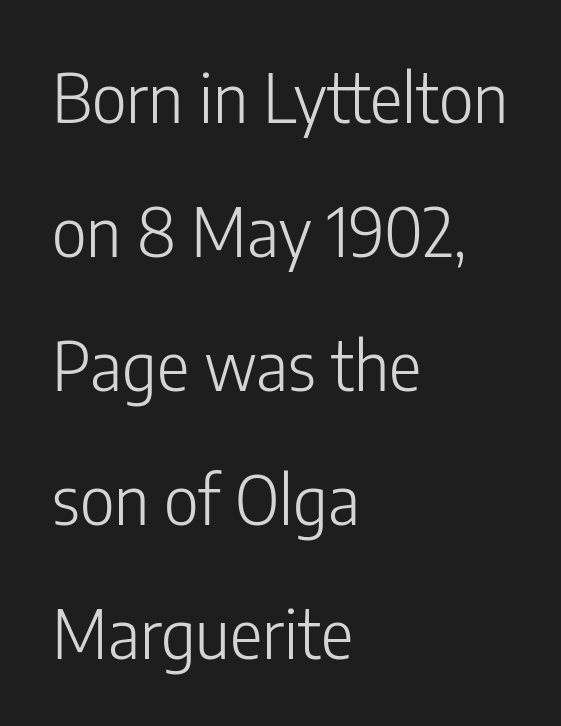
The image shows 68 px light, condensed sans-serif type, upright; set left-aligned, loose line spacing (1.97x), normal letter spacing, not underlined; low stroke contrast and a medium x-height.
